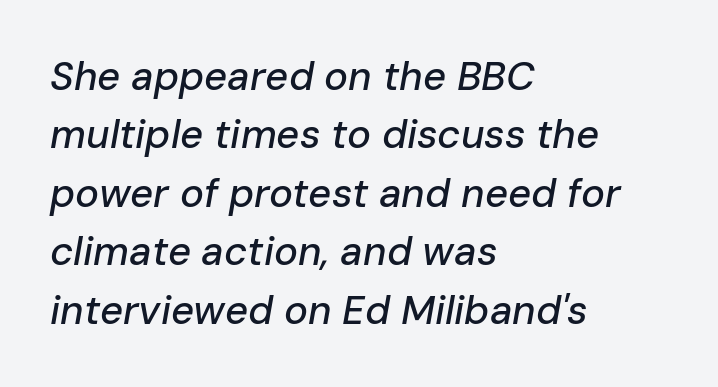
Words appear dense and cohesive because spacing is normal. Looks like regular typesetting: each glyph gets only the width it needs. Is the block centered? No — it sits flush against the left margin. The face used here has a pronounced slope to its letters.
